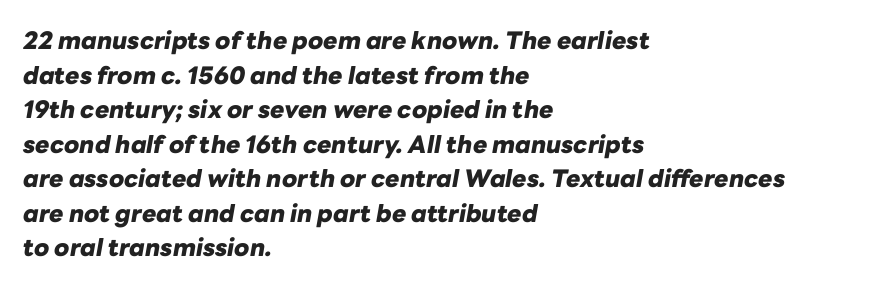
{"italic": "yes", "lean": "right", "slant_degrees": 10, "bold": "yes", "underline": "no", "align": "left", "line_spacing": "normal", "line_spacing_ratio": 1.44, "letter_spacing": "normal", "letter_spacing_em": 0.0, "glyph_px": 24}
